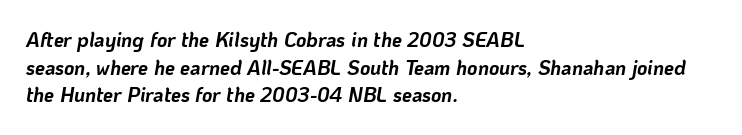
Q: Is the text bold? A: Yes.
Q: Is the text italic (slanted)? A: Yes, it leans right by about 10 degrees.
Q: Is the text underlined? A: No.
Q: How is the paragraph aligned? A: Left-aligned.
Q: Is the spacing between letters normal or unusually wide? A: Normal.
Q: Is the spacing between lines tight, normal or loose? A: Normal.
